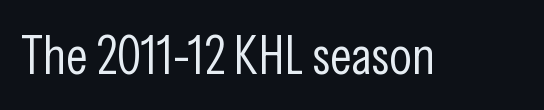
How are the letters spaced? Ordinarily, with no added tracking. Note: no serifs on the glyphs. The space beneath each line is pristine and unruled. Varying glyph widths throughout — classic text-font behaviour. The letters stand upright; this is a roman face.
